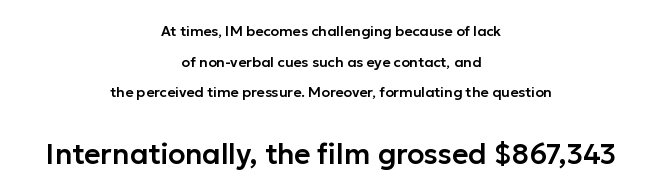
The image shows 28 px sans-serif type, upright; set centered, loose line spacing (2.18x), normal letter spacing, not underlined; the second (bottom) block is 2.0x larger; low stroke contrast and a medium x-height.
